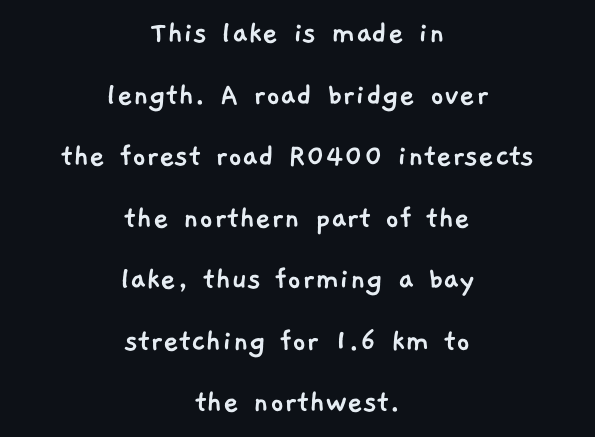
The image shows 34 px sans-serif type; set centered, line spacing 1.81x, normal letter spacing, not underlined; low stroke contrast and a medium x-height.
